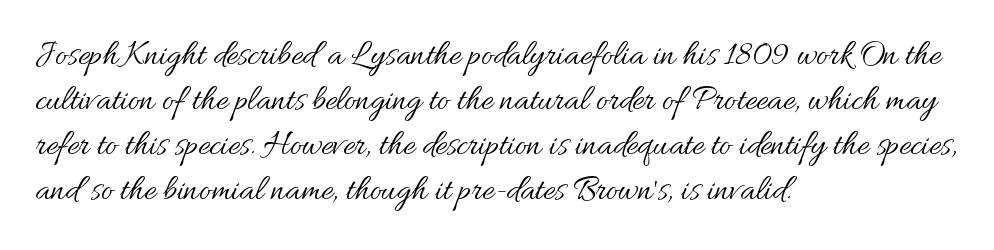
Q: Is the text bold? A: No.
Q: Is the text italic (slanted)? A: Yes.
Q: Is the text underlined? A: No.
Q: How is the paragraph aligned? A: Left-aligned.
Q: Is the spacing between letters normal or unusually wide? A: Normal.
Q: Is the spacing between lines tight, normal or loose? A: Normal.
Q: Width (condensed, normal, or wide)? A: Normal.
Q: Stroke contrast? A: Medium.
Q: x-height? A: Small.
Q: Monospaced? A: No.
